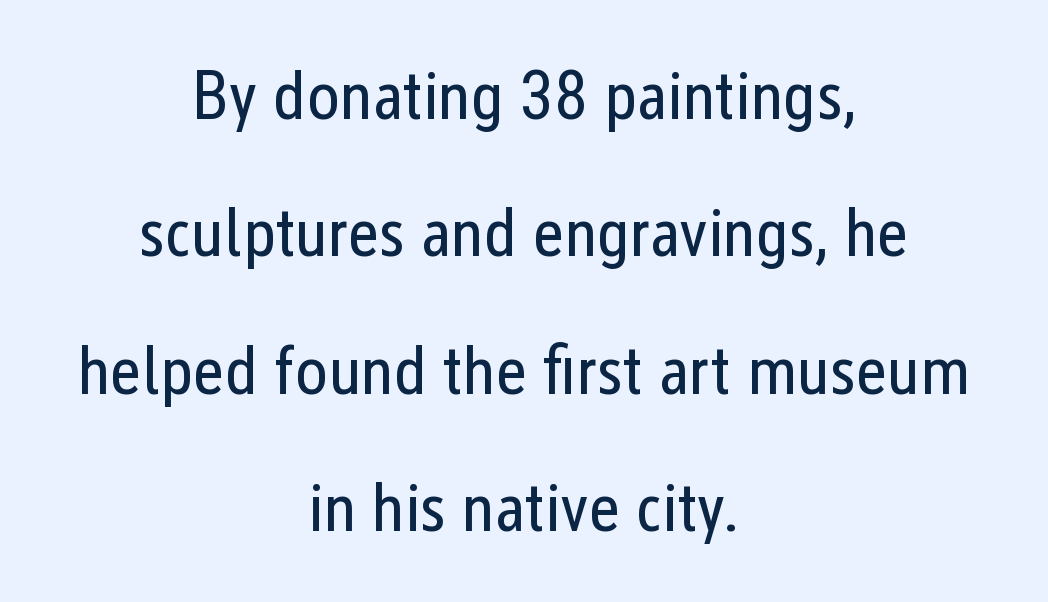
A typesetter would call this zero additional tracking. Horizontal bands of white between lines are thick stripes. You can tell it's not italic because the verticals are truly vertical. Counters stay open thanks to moderate or lighter strokes. Clear beneath every line of the passage.
